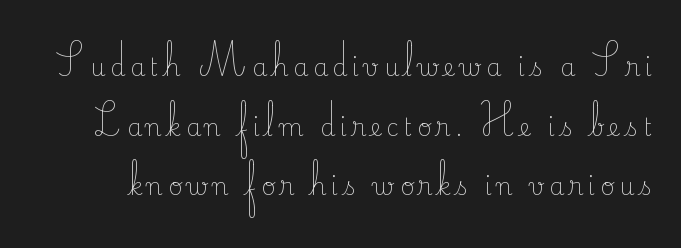
Q: Is the text bold? A: No.
Q: Is the text italic (slanted)? A: No, it is upright.
Q: Is the text underlined? A: No.
Q: Is the spacing between letters normal or unusually wide? A: Unusually wide.
Q: Is the spacing between lines tight, normal or loose? A: Loose.
